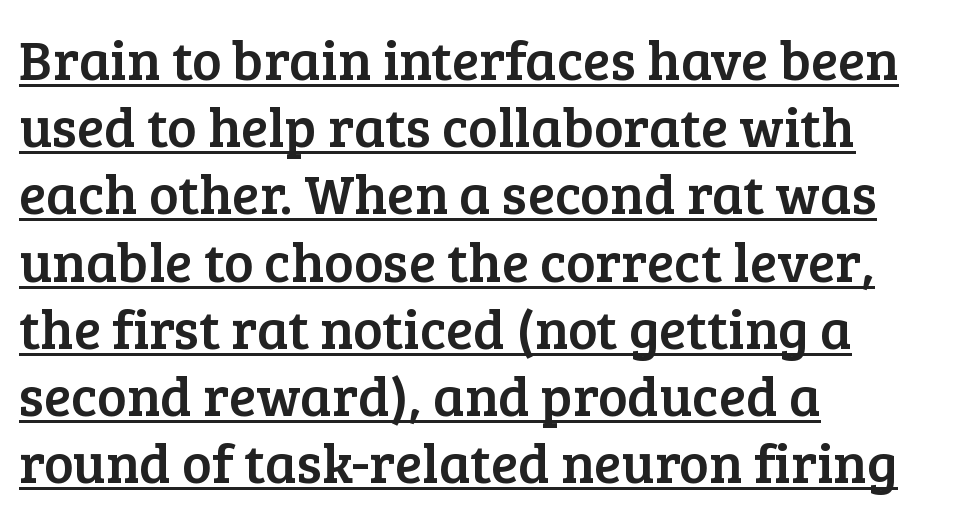
The image shows 56 px serif type, upright; set left-aligned, line spacing 1.2x, normal letter spacing, underlined; low stroke contrast and a medium x-height.
